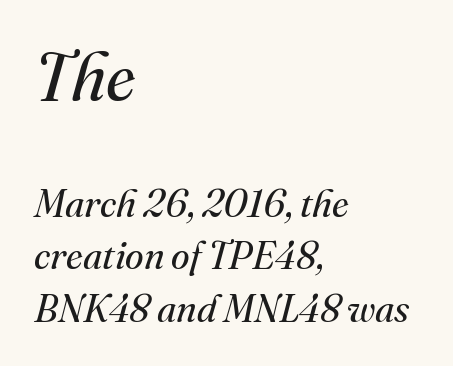
{"serif": "yes", "italic": "yes", "lean": "right", "slant_degrees": 16, "bold": "no", "weight": "regular", "width": "normal", "stroke_contrast": "medium", "x_height": "small", "monospaced": "no", "underline": "no", "align": "left", "line_spacing": "normal", "line_spacing_ratio": 1.37, "letter_spacing": "normal", "letter_spacing_em": 0.0, "larger_block": "first", "size_ratio": 1.76, "glyph_px": 67}
